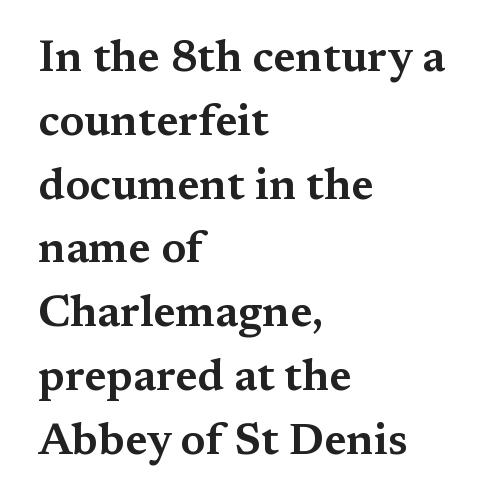
Q: Is the text italic (slanted)? A: No, it is upright.
Q: Is the typeface a serif or a sans-serif typeface? A: Serif.
Q: Is the text underlined? A: No.
Q: How is the paragraph aligned? A: Left-aligned.
Q: Is the spacing between letters normal or unusually wide? A: Normal.
Q: Is the spacing between lines tight, normal or loose? A: Normal.
Q: Width (condensed, normal, or wide)? A: Wide.
Q: Stroke contrast? A: Medium.
Q: x-height? A: Medium.
Q: Monospaced? A: No.
